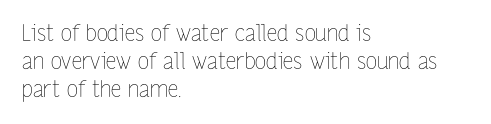
{"italic": "no", "bold": "no", "underline": "no", "align": "left", "line_spacing_ratio": 1.21, "letter_spacing": "normal", "letter_spacing_em": 0.0, "glyph_px": 23}
